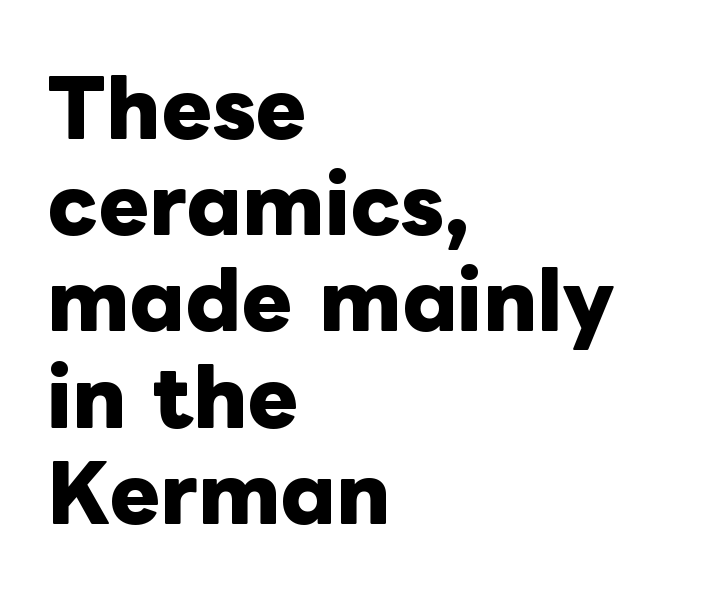
Q: Is the text bold? A: Yes.
Q: Is the text italic (slanted)? A: No, it is upright.
Q: Is the text underlined? A: No.
Q: How is the paragraph aligned? A: Left-aligned.
Q: Is the spacing between letters normal or unusually wide? A: Normal.
Q: Is the spacing between lines tight, normal or loose? A: Normal.
Q: Width (condensed, normal, or wide)? A: Normal.
Q: Stroke contrast? A: Low.
Q: x-height? A: Medium.
Q: Monospaced? A: No.
